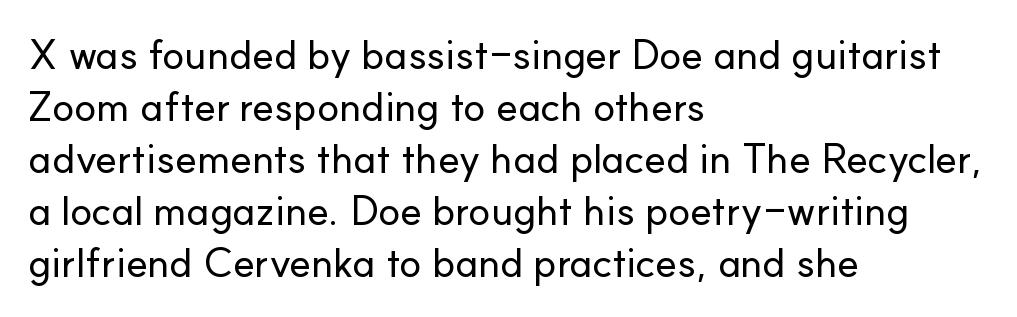
{"serif": "no", "italic": "no", "width": "normal", "stroke_contrast": "low", "x_height": "small", "monospaced": "no", "underline": "no", "align": "left", "line_spacing": "normal", "line_spacing_ratio": 1.27, "letter_spacing": "normal", "letter_spacing_em": 0.0, "glyph_px": 41}
